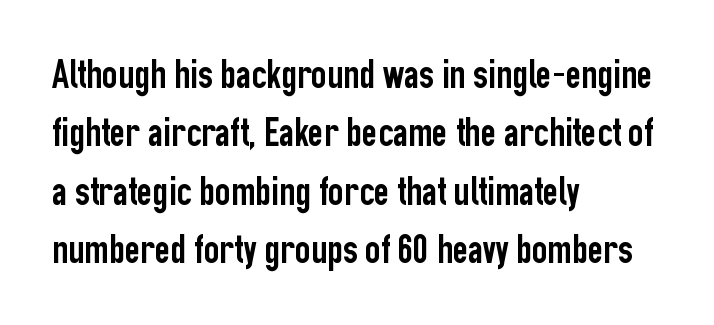
The image shows 42 px condensed sans-serif type, upright; set left-aligned, normal line spacing (1.39x), normal letter spacing, not underlined; low stroke contrast and a medium x-height.
